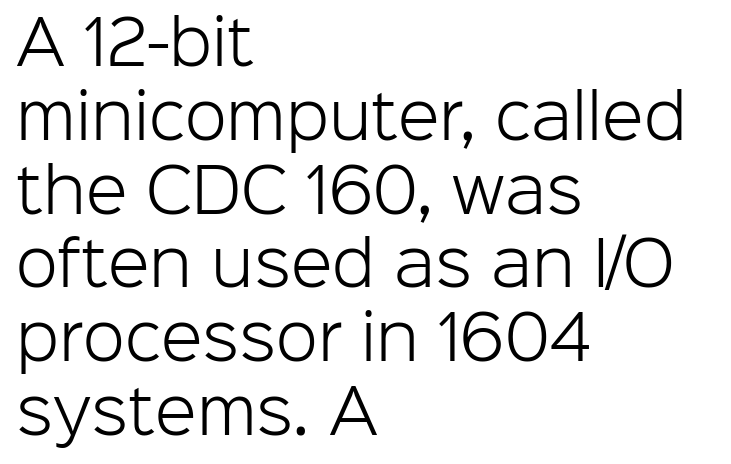
Q: Is the text bold? A: No.
Q: Is the text italic (slanted)? A: No, it is upright.
Q: Is the typeface a serif or a sans-serif typeface? A: Sans-serif.
Q: Is the text underlined? A: No.
Q: How is the paragraph aligned? A: Left-aligned.
Q: Is the spacing between letters normal or unusually wide? A: Normal.
Q: Width (condensed, normal, or wide)? A: Normal.
Q: Stroke contrast? A: Low.
Q: x-height? A: Medium.
Q: Monospaced? A: No.
